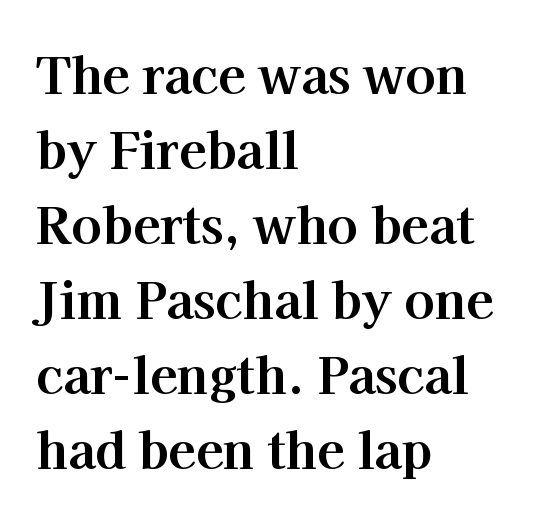
Q: Is the text bold? A: Yes.
Q: Is the text italic (slanted)? A: No, it is upright.
Q: Is the typeface a serif or a sans-serif typeface? A: Serif.
Q: Is the text underlined? A: No.
Q: How is the paragraph aligned? A: Left-aligned.
Q: Is the spacing between letters normal or unusually wide? A: Normal.
Q: Is the spacing between lines tight, normal or loose? A: Normal.
Q: Width (condensed, normal, or wide)? A: Normal.
Q: Stroke contrast? A: High.
Q: x-height? A: Medium.
Q: Monospaced? A: No.
